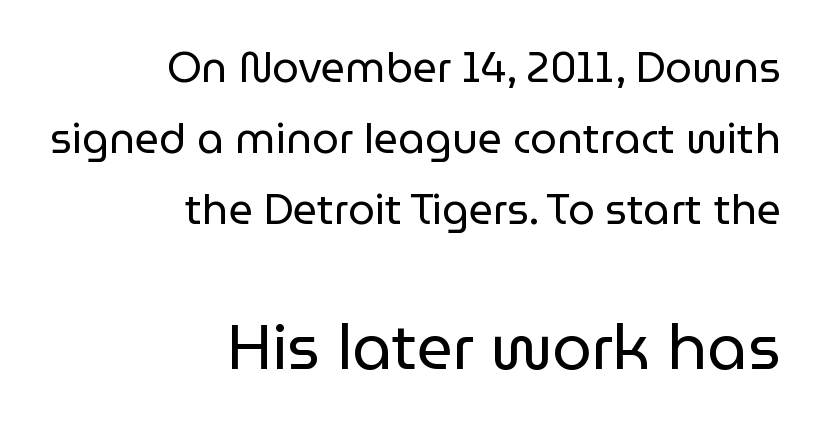
The image shows 63 px regular-weight sans-serif type, upright; set right-aligned, normal line spacing (1.69x), normal letter spacing, not underlined; the second (bottom) block is 1.5x larger; low stroke contrast and a medium x-height.
